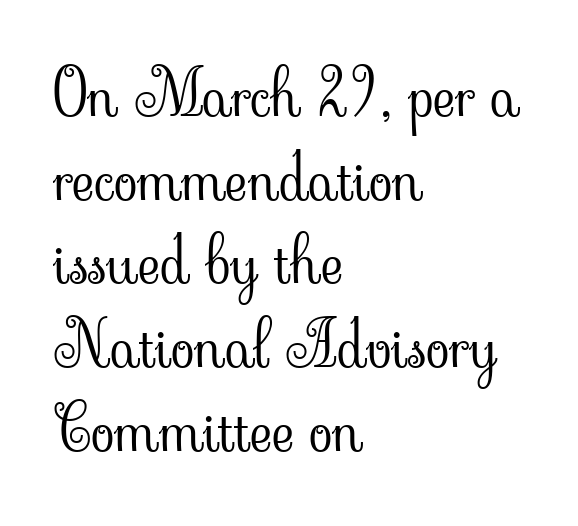
{"serif": "yes", "italic": "no", "bold": "no", "weight": "light", "width": "normal", "stroke_contrast": "low", "x_height": "small", "monospaced": "no", "underline": "no", "align": "left", "line_spacing": "normal", "line_spacing_ratio": 1.35, "letter_spacing": "normal", "letter_spacing_em": 0.0, "glyph_px": 62}
